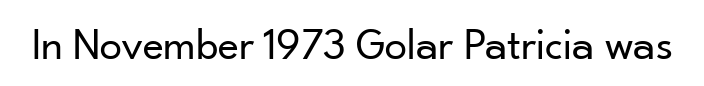
The lettering stays uniformly vertical, giving the passage a roman look. Inter-character spacing is left at the font's built-in metrics. This sample has the flowing, uneven cadence of proportional lettering. The gap between lines stays unmarked.
